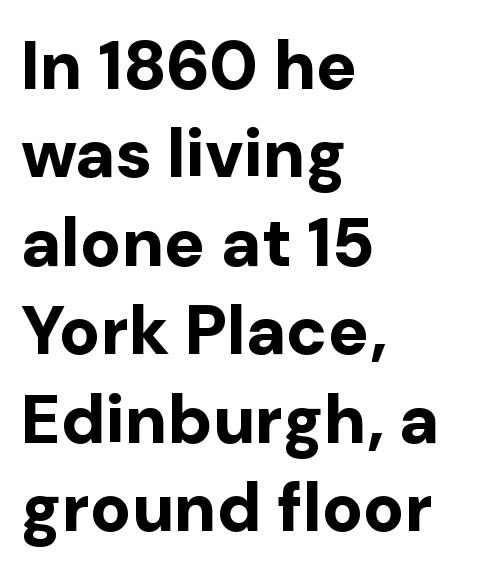
Font category for this specimen: sans-serif. How would I describe the line gaps? Plain and ordinary. The line texture is even and compact thanks to regular tracking. Line starts are locked; line ends wander. The rendering uses natural spacing where letterforms have individual widths.
